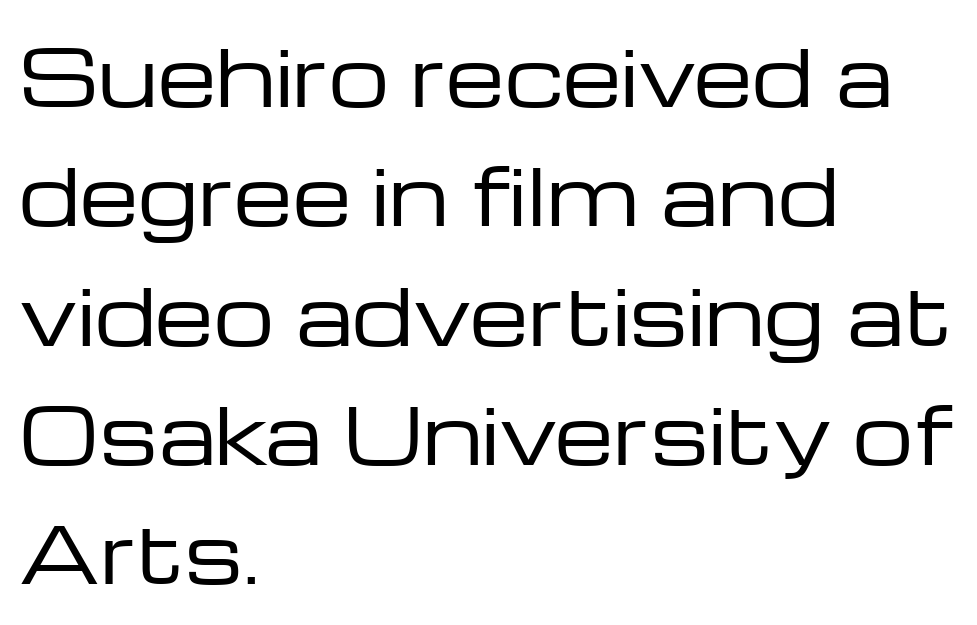
Q: Is the text bold? A: No.
Q: Is the text italic (slanted)? A: No, it is upright.
Q: Is the typeface a serif or a sans-serif typeface? A: Sans-serif.
Q: Is the text underlined? A: No.
Q: How is the paragraph aligned? A: Left-aligned.
Q: Is the spacing between letters normal or unusually wide? A: Normal.
Q: Is the spacing between lines tight, normal or loose? A: Normal.
Q: Width (condensed, normal, or wide)? A: Wide.
Q: Stroke contrast? A: Low.
Q: x-height? A: Medium.
Q: Monospaced? A: No.
